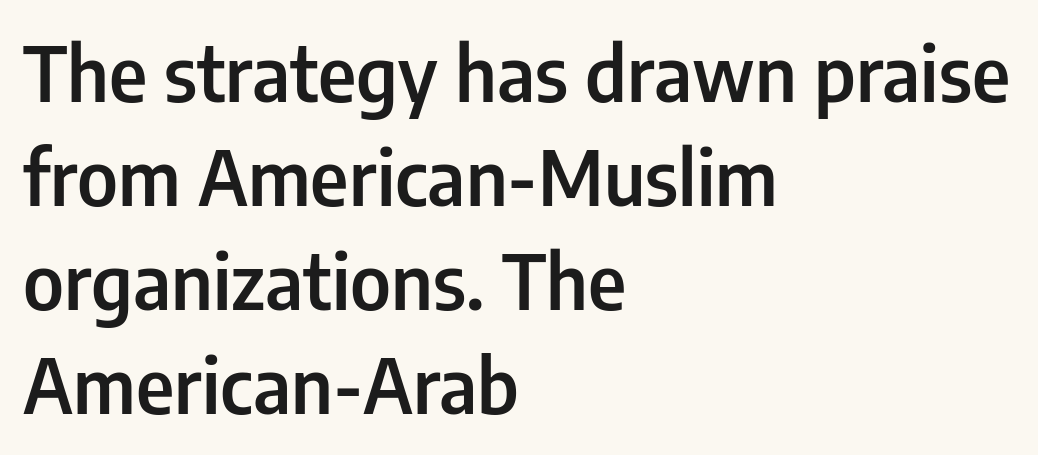
Unlike a traditional serif, this face leaves its strokes unadorned. Visually the block forms a straight wall on the left and a jagged coastline on the right. Does the leading feel generous? No, just average. Note the varied advance widths — an 'i' is clearly narrower than an 'm'.
